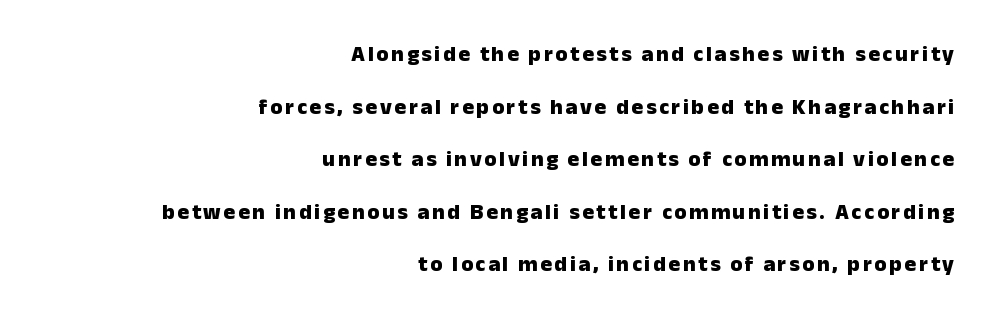
The image shows 22 px bold type, upright; set right-aligned, loose line spacing (2.39x), not underlined.
